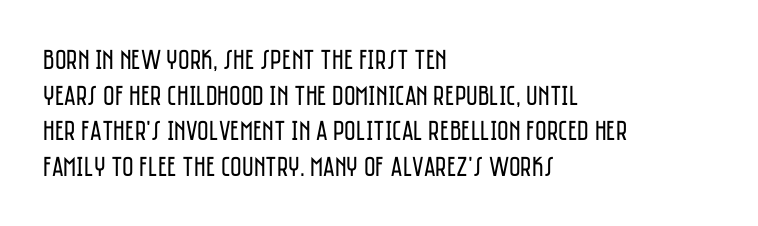
The strokes are not fattened; the text isn't bold. Where is the straight margin? On the left. This sample keeps an unexceptional amount of space between lines. The tracking reads as untouched default to a designer's eye. The type sits square on the baseline with zero lean.
